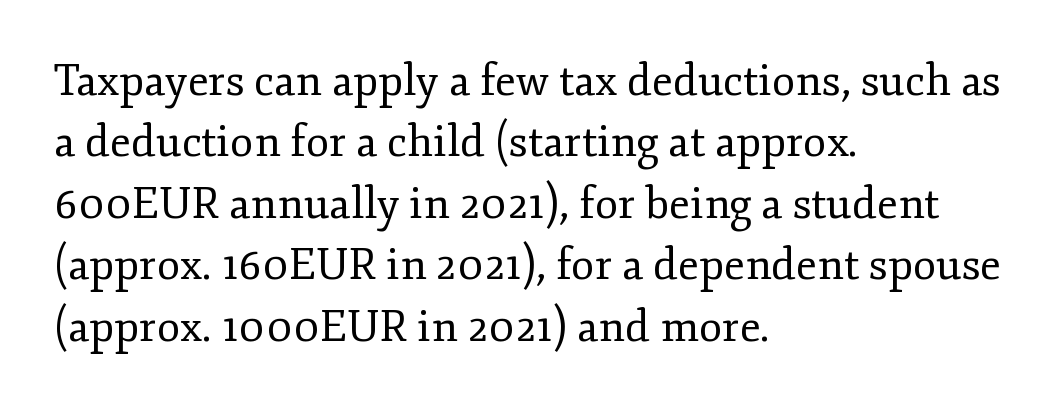
{"serif": "yes", "italic": "no", "bold": "no", "weight": "regular", "width": "normal", "stroke_contrast": "low", "x_height": "small", "monospaced": "no", "underline": "no", "align": "left", "line_spacing": "normal", "line_spacing_ratio": 1.43, "letter_spacing": "normal", "letter_spacing_em": 0.0, "glyph_px": 43}
